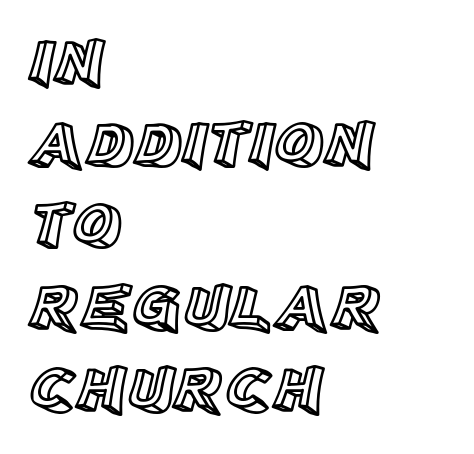
You could call the tracking neutral — neither tight nor loose. Words float on clear page, feet unadorned. Short and long lines alike share a common starting point at left. These lines are rendered in a variable-pitch font.
